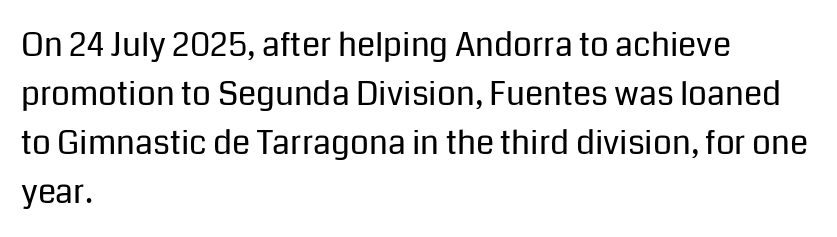
Q: Is the text bold? A: No.
Q: Is the text italic (slanted)? A: No, it is upright.
Q: Is the typeface a serif or a sans-serif typeface? A: Sans-serif.
Q: Is the text underlined? A: No.
Q: How is the paragraph aligned? A: Left-aligned.
Q: Is the spacing between letters normal or unusually wide? A: Normal.
Q: Is the spacing between lines tight, normal or loose? A: Normal.
Q: Width (condensed, normal, or wide)? A: Normal.
Q: Stroke contrast? A: Low.
Q: x-height? A: Medium.
Q: Monospaced? A: No.
